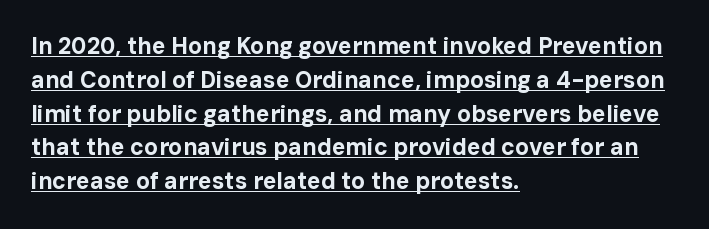
The image shows 23 px bold type, upright; set left-aligned, normal line spacing (1.47x), normal letter spacing, underlined.
